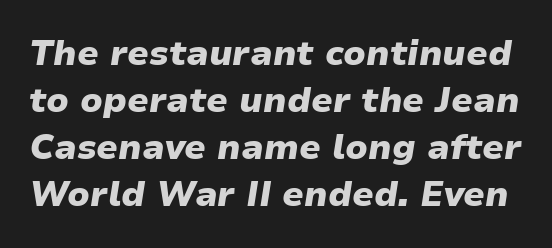
Each letter keeps its own natural width here, so spacing adapts to shape. Descenders are the only things crossing below the line. Observe the lean: these are italic letterforms. In terms of weight, the rendering is a true, heavy bold.
